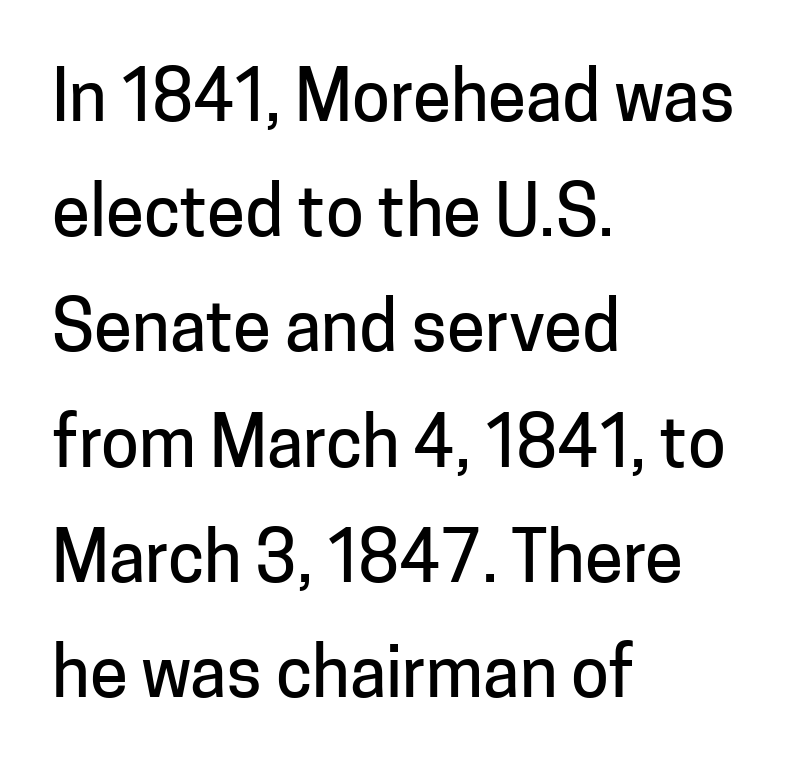
{"serif": "no", "italic": "no", "width": "normal", "stroke_contrast": "low", "x_height": "medium", "monospaced": "no", "underline": "no", "align": "left", "line_spacing": "normal", "line_spacing_ratio": 1.67, "letter_spacing": "normal", "letter_spacing_em": 0.0, "glyph_px": 69}
